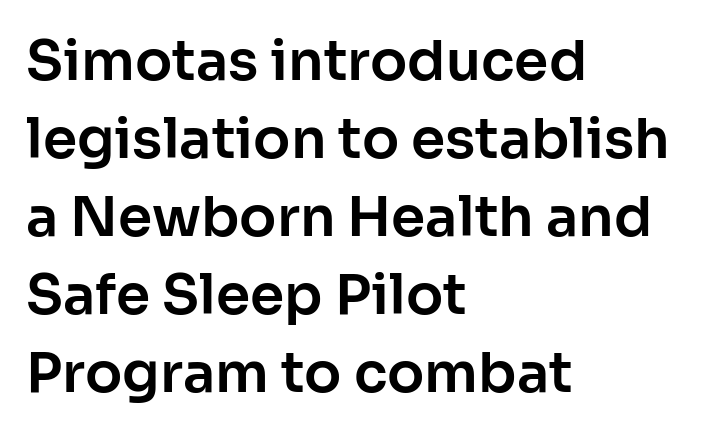
Q: Is the text italic (slanted)? A: No, it is upright.
Q: Is the typeface a serif or a sans-serif typeface? A: Sans-serif.
Q: Is the text underlined? A: No.
Q: How is the paragraph aligned? A: Left-aligned.
Q: Is the spacing between letters normal or unusually wide? A: Normal.
Q: Is the spacing between lines tight, normal or loose? A: Normal.
Q: Width (condensed, normal, or wide)? A: Normal.
Q: Stroke contrast? A: Low.
Q: x-height? A: Medium.
Q: Monospaced? A: No.
